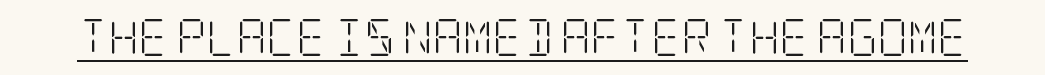
Q: Is the text bold? A: No.
Q: Is the text italic (slanted)? A: No, it is upright.
Q: Is the typeface a serif or a sans-serif typeface? A: Serif.
Q: Is the text underlined? A: Yes.
Q: Is the spacing between letters normal or unusually wide? A: Normal.
Q: Width (condensed, normal, or wide)? A: Condensed.
Q: Stroke contrast? A: Low.
Q: x-height? A: Large.
